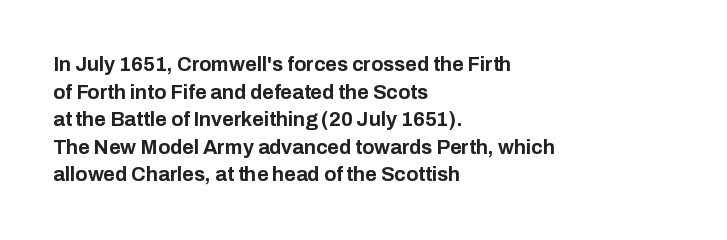
Q: Is the text bold? A: Yes.
Q: Is the text italic (slanted)? A: No, it is upright.
Q: Is the text underlined? A: No.
Q: How is the paragraph aligned? A: Left-aligned.
Q: Is the spacing between letters normal or unusually wide? A: Normal.
Q: Is the spacing between lines tight, normal or loose? A: Normal.
